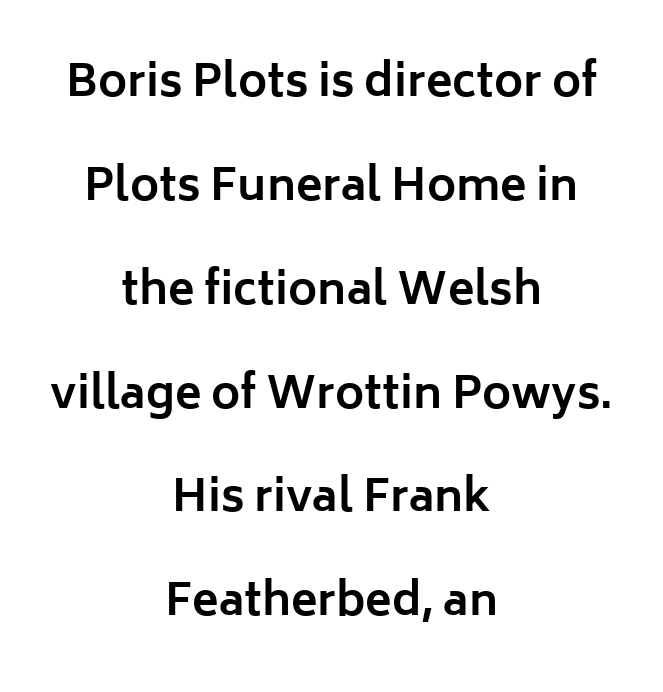
The image shows 44 px bold sans-serif type, upright; set centered, loose line spacing (2.36x), normal letter spacing, not underlined; low stroke contrast and a medium x-height.
